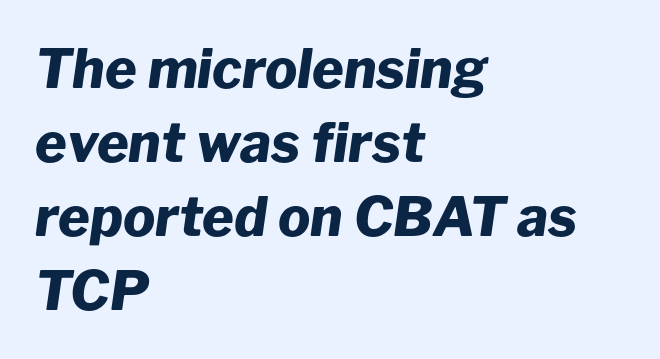
The image shows 54 px heavy type, italic (leaning right); set left-aligned, normal line spacing (1.37x), normal letter spacing, not underlined; low stroke contrast and a medium x-height.
